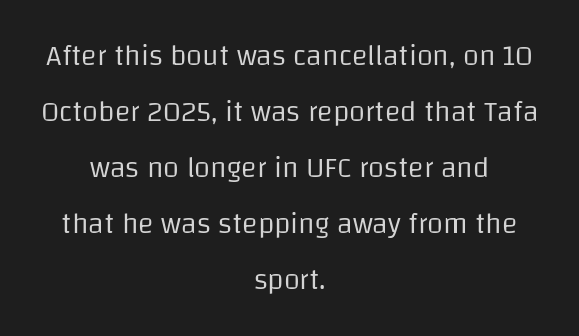
{"serif": "no", "italic": "no", "bold": "no", "weight": "regular", "width": "normal", "stroke_contrast": "low", "x_height": "large", "monospaced": "no", "underline": "no", "align": "center", "line_spacing": "loose", "line_spacing_ratio": 1.93, "letter_spacing": "normal", "letter_spacing_em": 0.0, "glyph_px": 29}
